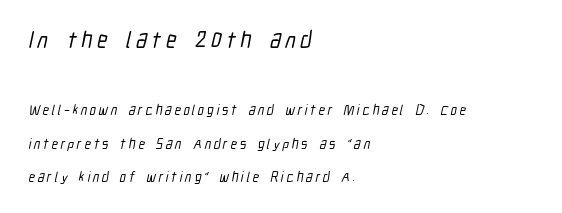
The image shows 23 px text type; set left-aligned, loose line spacing (2.41x), not underlined; the first (top) block is 1.64x larger.
